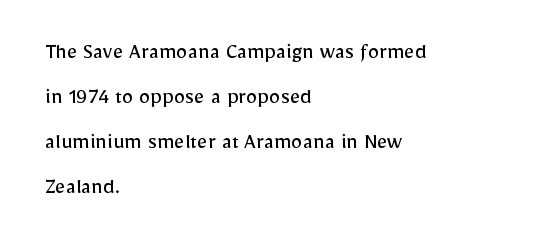
The image shows 23 px text type, upright; set left-aligned, loose line spacing (1.96x), normal letter spacing, not underlined.
